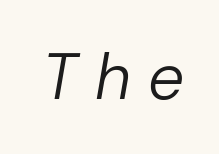
Bold? No — there's no thickening of the strokes. Each row of text sits above clean, open space. Italic: yes, the glyphs are oblique. Varying glyph widths throughout — classic text-font behaviour. Short note: letters widely spaced.
